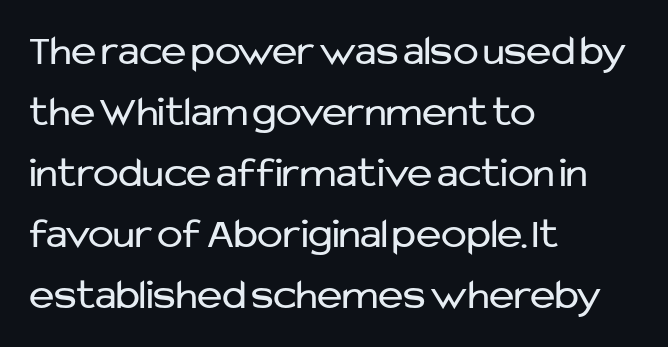
The image shows 43 px regular-weight sans-serif type, upright; set left-aligned, normal line spacing (1.42x), normal letter spacing, not underlined; low stroke contrast and a medium x-height.
